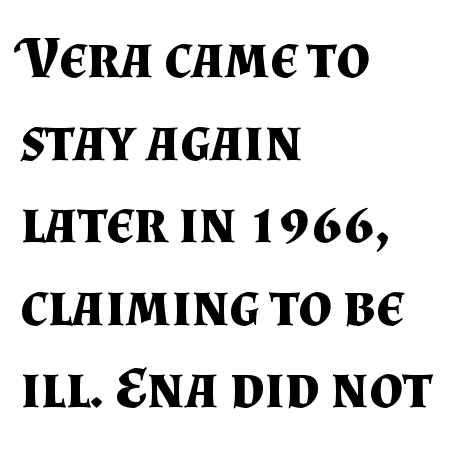
The image shows 59 px bold serif type, upright; set left-aligned, normal line spacing (1.4x), normal letter spacing, not underlined; medium stroke contrast and a small x-height.
